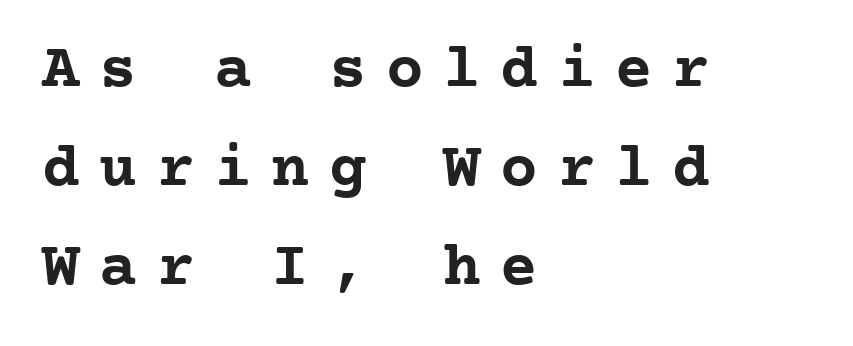
The image shows 63 px semibold serif type, upright, monospaced; set left-aligned, normal line spacing (1.57x), unusually wide letter spacing (+0.31 em), not underlined; low stroke contrast and a medium x-height.
